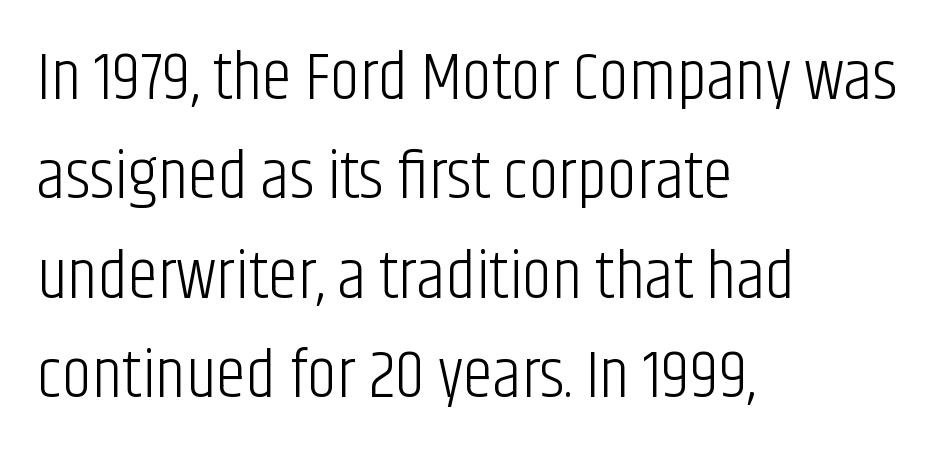
The image shows 68 px light, condensed sans-serif type, upright; set left-aligned, normal line spacing (1.46x), normal letter spacing, not underlined; low stroke contrast and a large x-height.
